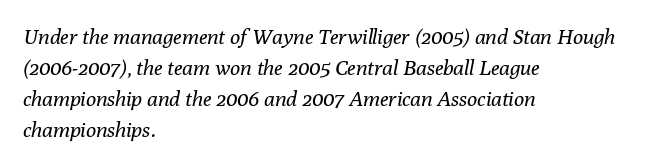
The image shows 21 px text type, italic (leaning right); set left-aligned, normal line spacing (1.47x), normal letter spacing, not underlined.
